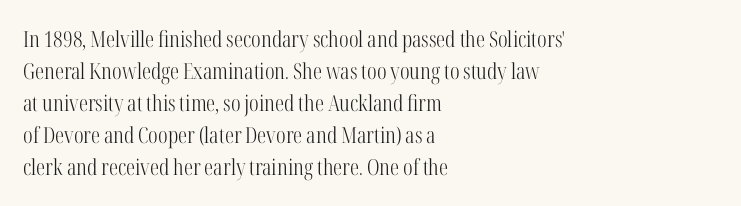
Q: Is the text bold? A: No.
Q: Is the text italic (slanted)? A: No, it is upright.
Q: Is the text underlined? A: No.
Q: How is the paragraph aligned? A: Left-aligned.
Q: Is the spacing between letters normal or unusually wide? A: Normal.
Q: Is the spacing between lines tight, normal or loose? A: Normal.
